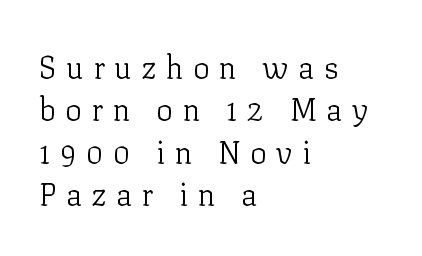
Q: Is the text bold? A: No.
Q: Is the text italic (slanted)? A: No, it is upright.
Q: Is the typeface a serif or a sans-serif typeface? A: Serif.
Q: Is the text underlined? A: No.
Q: How is the paragraph aligned? A: Left-aligned.
Q: Is the spacing between letters normal or unusually wide? A: Unusually wide.
Q: Is the spacing between lines tight, normal or loose? A: Normal.
Q: Width (condensed, normal, or wide)? A: Normal.
Q: Stroke contrast? A: Low.
Q: x-height? A: Medium.
Q: Monospaced? A: No.
